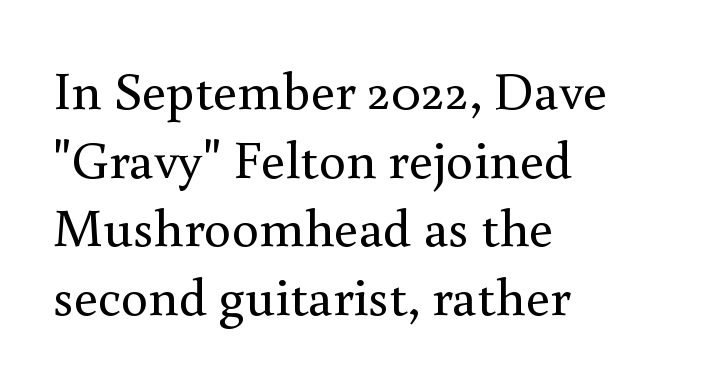
{"serif": "yes", "italic": "no", "bold": "no", "weight": "regular", "width": "normal", "stroke_contrast": "medium", "x_height": "small", "monospaced": "no", "underline": "no", "align": "left", "line_spacing": "normal", "line_spacing_ratio": 1.27, "letter_spacing": "normal", "letter_spacing_em": 0.0, "glyph_px": 54}
